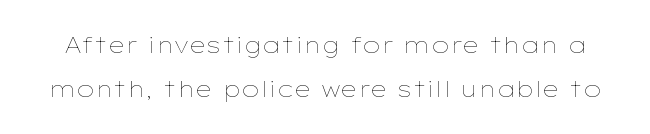
The image shows 22 px text type, upright; set loose line spacing (2.0x), normal letter spacing, not underlined.
